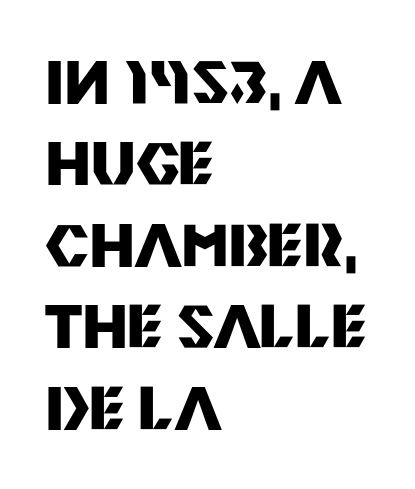
{"serif": "no", "italic": "no", "bold": "yes", "weight": "heavy", "width": "normal", "stroke_contrast": "medium", "x_height": "large", "monospaced": "no", "underline": "no", "align": "left", "line_spacing": "normal", "line_spacing_ratio": 1.38, "letter_spacing": "normal", "letter_spacing_em": 0.0, "glyph_px": 59}
